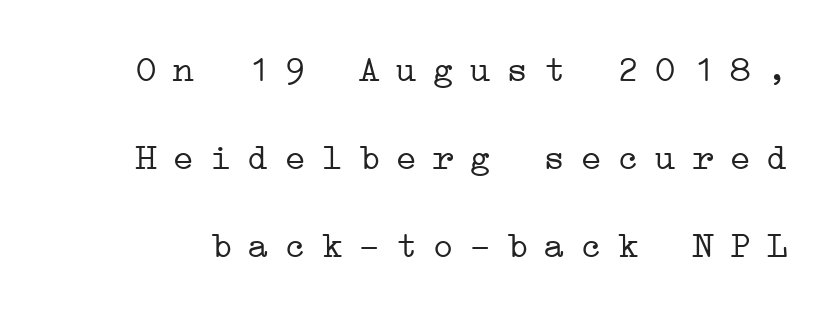
The image shows 37 px light, wide serif type, upright; set loose line spacing (2.38x), unusually wide letter spacing (+0.4 em), not underlined; low stroke contrast and a medium x-height.
